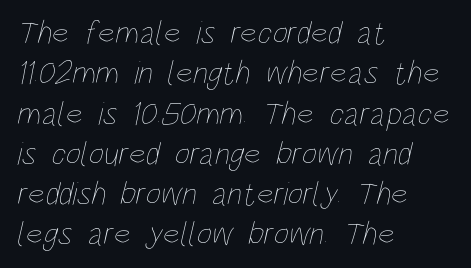
The image shows 33 px thin, condensed type; set left-aligned, line spacing 1.22x, normal letter spacing, not underlined; low stroke contrast and a large x-height.
